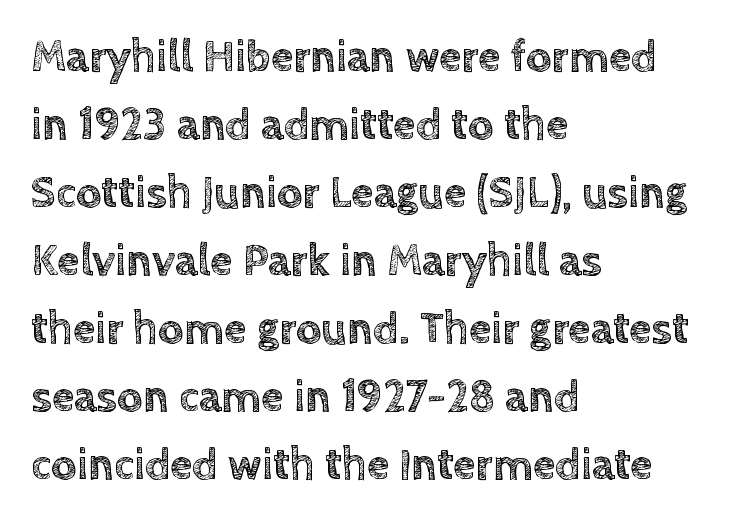
{"italic": "no", "width": "normal", "x_height": "large", "monospaced": "no", "underline": "no", "align": "left", "line_spacing": "normal", "line_spacing_ratio": 1.51, "letter_spacing": "normal", "letter_spacing_em": 0.0, "glyph_px": 45}
